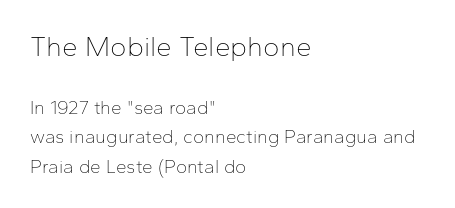
{"serif": "no", "italic": "no", "bold": "no", "weight": "thin", "width": "normal", "stroke_contrast": "low", "x_height": "medium", "monospaced": "no", "underline": "no", "align": "left", "line_spacing": "normal", "line_spacing_ratio": 1.55, "letter_spacing": "normal", "letter_spacing_em": 0.0, "larger_block": "first", "size_ratio": 1.47, "glyph_px": 28}
